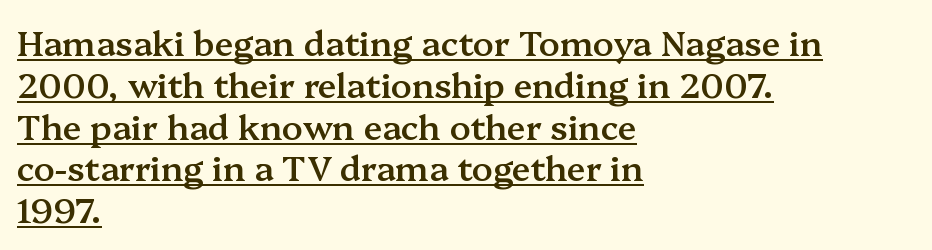
Quick note: underline on. What weight is shown? A semibold, between regular and bold. The characters display serif detailing at their extremities. The setting favours the left margin, as ordinary paragraphs usually do.
